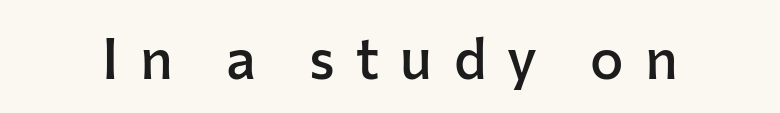
Each letter keeps its own natural width here, so spacing adapts to shape. The passage shown has open, widely tracked lettering throughout. Lines of text with bare space underneath. A roman cut, with each character standing at attention.
